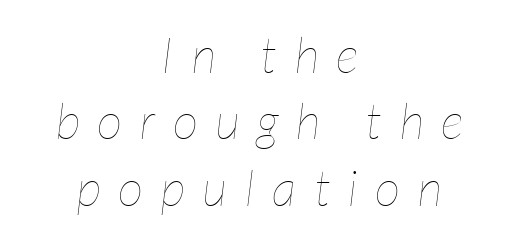
{"italic": "yes", "lean": "right", "slant_degrees": 7, "bold": "no", "weight": "thin", "width": "condensed", "stroke_contrast": "low", "x_height": "medium", "monospaced": "no", "underline": "no", "align": "center", "line_spacing": "normal", "line_spacing_ratio": 1.33, "letter_spacing": "wide", "letter_spacing_em": 0.35, "glyph_px": 50}
